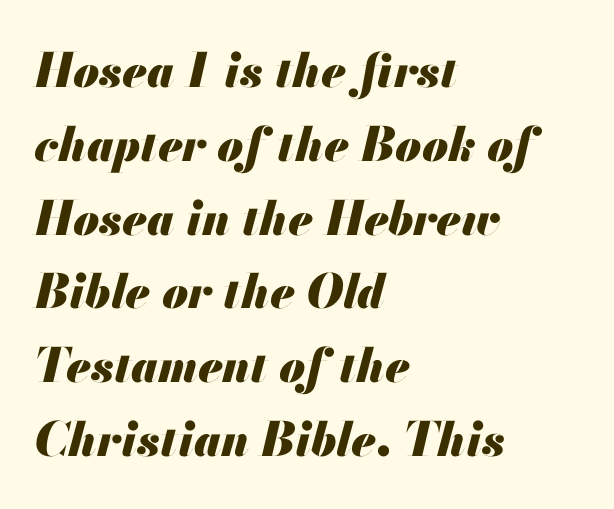
The image shows 47 px heavy type, italic (leaning right); set left-aligned, normal line spacing (1.57x), normal letter spacing, not underlined; medium stroke contrast and a small x-height.
